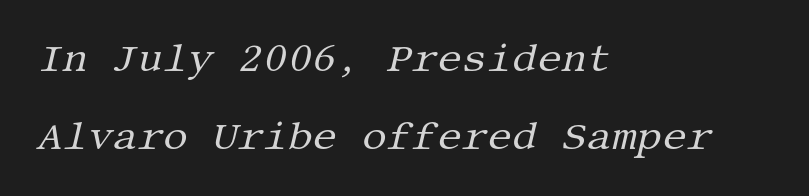
{"serif": "yes", "italic": "yes", "lean": "right", "slant_degrees": 13, "bold": "no", "weight": "regular", "width": "normal", "stroke_contrast": "medium", "x_height": "large", "underline": "no", "align": "left", "line_spacing": "loose", "line_spacing_ratio": 2.01, "letter_spacing": "normal", "letter_spacing_em": 0.0, "glyph_px": 39}
